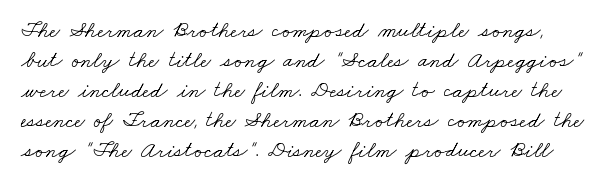
The image shows 23 px text type; set normal line spacing (1.3x), normal letter spacing, not underlined.
